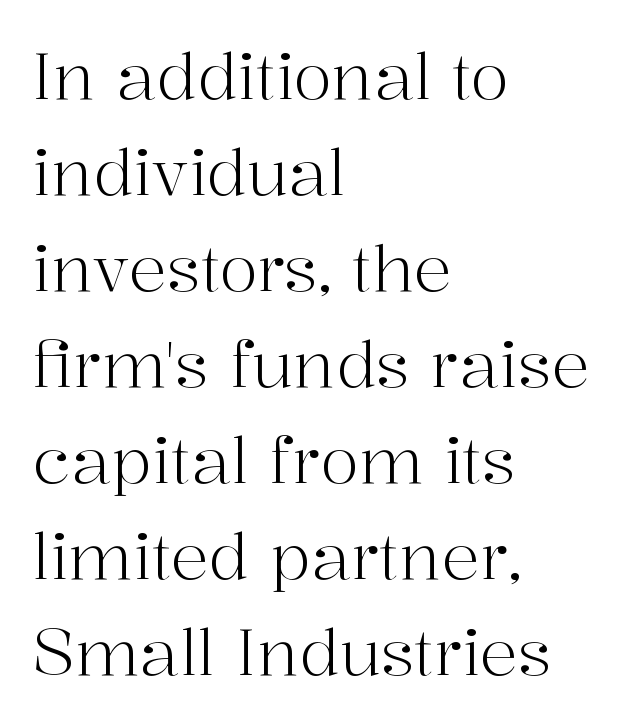
{"serif": "yes", "italic": "no", "bold": "no", "weight": "light", "width": "normal", "stroke_contrast": "high", "x_height": "medium", "monospaced": "no", "underline": "no", "align": "left", "line_spacing": "normal", "line_spacing_ratio": 1.5, "letter_spacing": "normal", "letter_spacing_em": 0.0, "glyph_px": 64}
